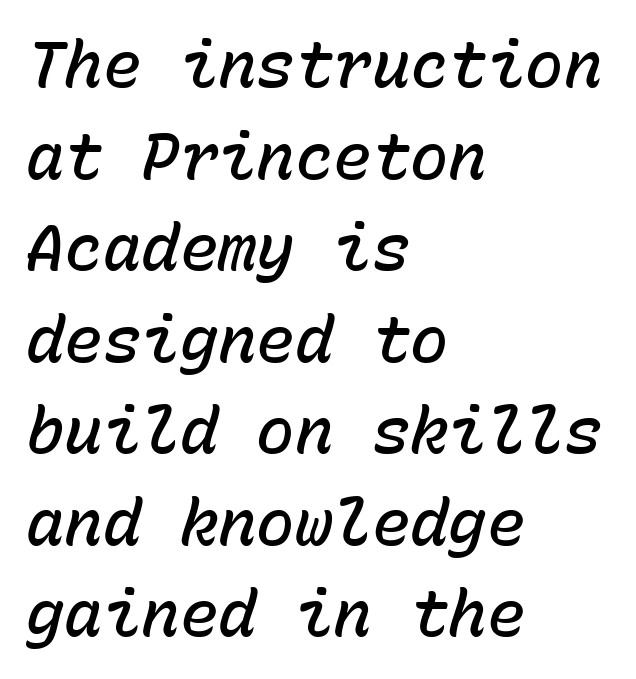
The image shows 64 px semibold type, italic (leaning right), monospaced; set left-aligned, normal line spacing (1.43x), normal letter spacing, not underlined; low stroke contrast and a medium x-height.
